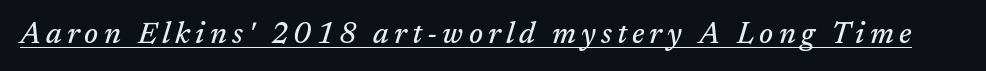
Q: Is the text italic (slanted)? A: Yes, it leans right by about 17 degrees.
Q: Is the typeface a serif or a sans-serif typeface? A: Serif.
Q: Is the text underlined? A: Yes.
Q: Width (condensed, normal, or wide)? A: Normal.
Q: Stroke contrast? A: Medium.
Q: x-height? A: Medium.
Q: Monospaced? A: No.
